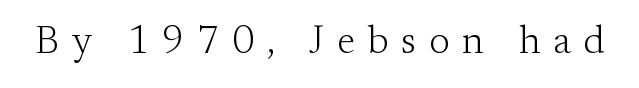
Q: Is the text bold? A: No.
Q: Is the text italic (slanted)? A: No, it is upright.
Q: Is the typeface a serif or a sans-serif typeface? A: Serif.
Q: Is the text underlined? A: No.
Q: Is the spacing between letters normal or unusually wide? A: Unusually wide.
Q: Width (condensed, normal, or wide)? A: Normal.
Q: Stroke contrast? A: Medium.
Q: x-height? A: Small.
Q: Monospaced? A: No.
